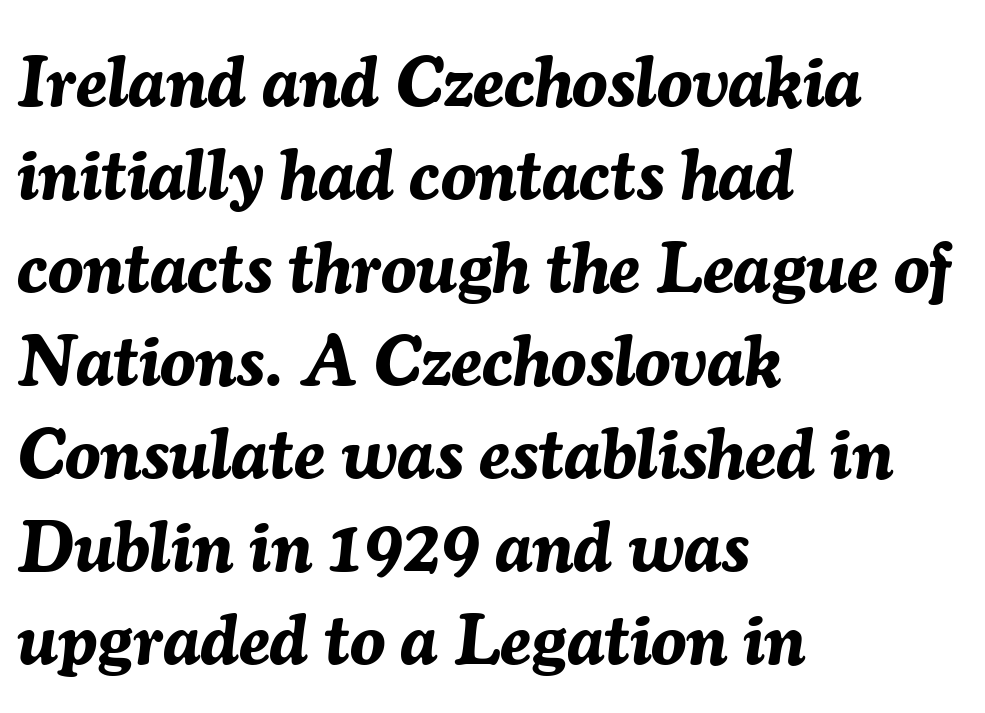
Q: Is the text bold? A: Yes.
Q: Is the text italic (slanted)? A: Yes, it leans right by about 7 degrees.
Q: Is the text underlined? A: No.
Q: How is the paragraph aligned? A: Left-aligned.
Q: Is the spacing between letters normal or unusually wide? A: Normal.
Q: Is the spacing between lines tight, normal or loose? A: Normal.
Q: Width (condensed, normal, or wide)? A: Normal.
Q: Stroke contrast? A: Medium.
Q: x-height? A: Medium.
Q: Monospaced? A: No.
